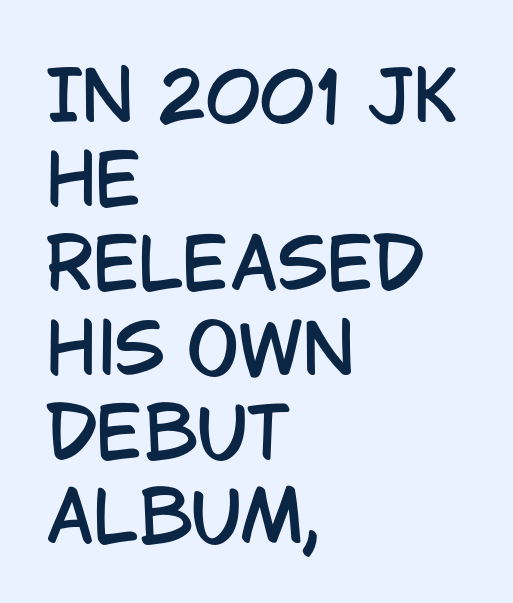
Q: Is the text italic (slanted)? A: No, it is upright.
Q: Is the typeface a serif or a sans-serif typeface? A: Sans-serif.
Q: Is the text underlined? A: No.
Q: How is the paragraph aligned? A: Left-aligned.
Q: Is the spacing between letters normal or unusually wide? A: Normal.
Q: Width (condensed, normal, or wide)? A: Condensed.
Q: Stroke contrast? A: Low.
Q: x-height? A: Large.
Q: Monospaced? A: No.
